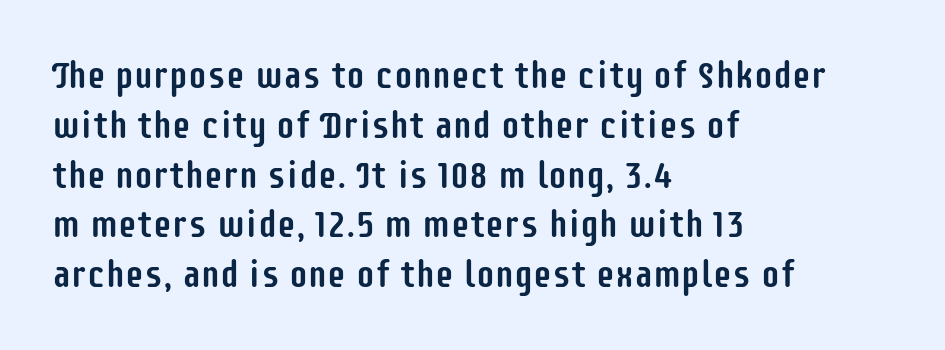
No feet cap the strokes, marking this as sans-serif type. These lines are set flush left with a ragged right edge. The zone under the glyphs is completely vacant. The letters advance in unequal steps, a hallmark of proportional type. Every character sits straight up, as roman type does. Students, note that the glyphs here touch the page at normal intervals.
